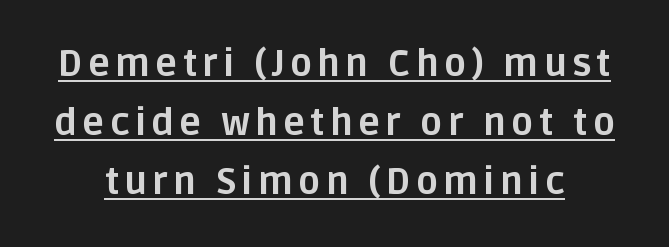
Q: Is the text bold? A: Yes.
Q: Is the text italic (slanted)? A: No, it is upright.
Q: Is the typeface a serif or a sans-serif typeface? A: Sans-serif.
Q: Is the text underlined? A: Yes.
Q: Is the spacing between lines tight, normal or loose? A: Normal.
Q: Width (condensed, normal, or wide)? A: Normal.
Q: Stroke contrast? A: Low.
Q: x-height? A: Large.
Q: Monospaced? A: No.
